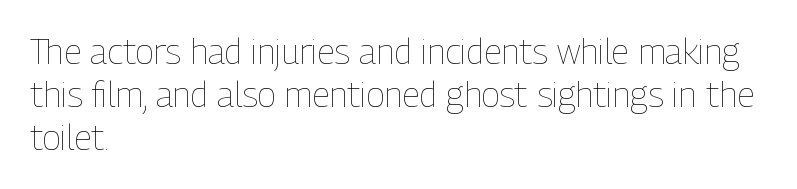
This rendering uses left alignment, leaving the right contour irregular. Italic: no, the glyphs are upright roman. Weight: in the light-to-regular range. Does extra space separate the letters? No, they use regular spacing. Each row of text sits above clean, open space.
